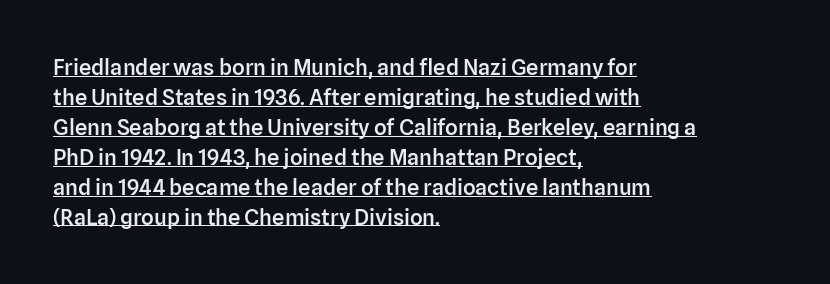
{"italic": "no", "bold": "semi", "underline": "yes", "align": "left", "line_spacing": "normal", "line_spacing_ratio": 1.36, "letter_spacing": "normal", "letter_spacing_em": 0.0, "glyph_px": 22}
